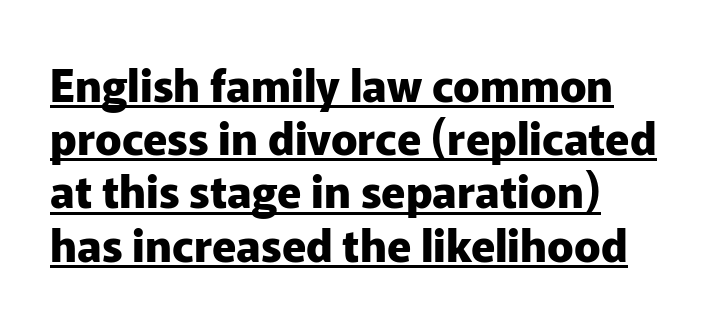
Q: Is the text bold? A: Yes.
Q: Is the text italic (slanted)? A: No, it is upright.
Q: Is the typeface a serif or a sans-serif typeface? A: Sans-serif.
Q: Is the text underlined? A: Yes.
Q: How is the paragraph aligned? A: Left-aligned.
Q: Is the spacing between letters normal or unusually wide? A: Normal.
Q: Width (condensed, normal, or wide)? A: Normal.
Q: Stroke contrast? A: Low.
Q: x-height? A: Medium.
Q: Monospaced? A: No.
